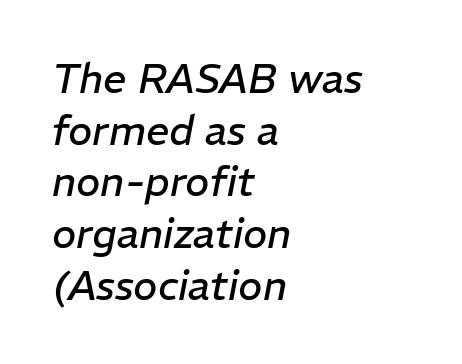
Q: Is the text bold? A: No.
Q: Is the text italic (slanted)? A: Yes, it leans right by about 11 degrees.
Q: Is the text underlined? A: No.
Q: How is the paragraph aligned? A: Left-aligned.
Q: Is the spacing between letters normal or unusually wide? A: Normal.
Q: Is the spacing between lines tight, normal or loose? A: Normal.
Q: Width (condensed, normal, or wide)? A: Normal.
Q: Stroke contrast? A: Low.
Q: x-height? A: Medium.
Q: Monospaced? A: No.
